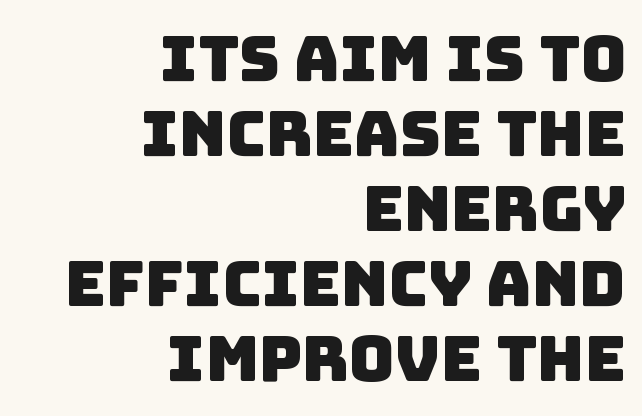
The image shows 63 px sans-serif type; set right-aligned, line spacing 1.19x, normal letter spacing, not underlined; low stroke contrast and a large x-height.
